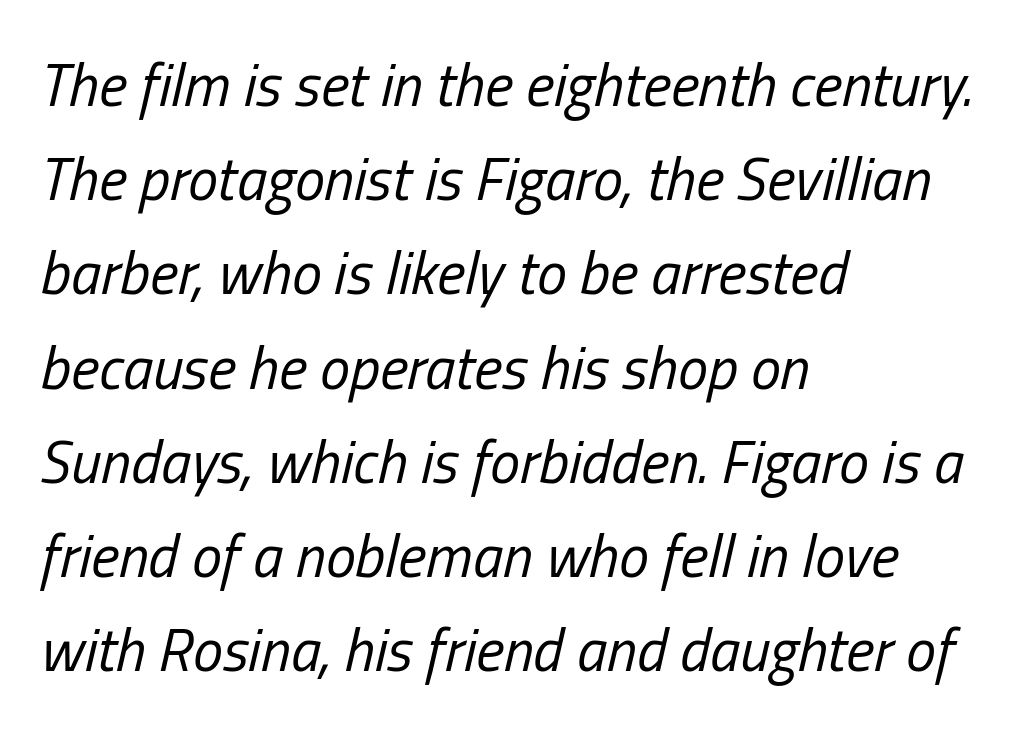
Regarding leading, the lines here are spaced in the standard way. The typeface has the unassuming heft of standard copy or less. The foot of each line stays bare and open. The text carries the slant typical of an italic or oblique font. This rendering leaves character spacing at its baseline value.
